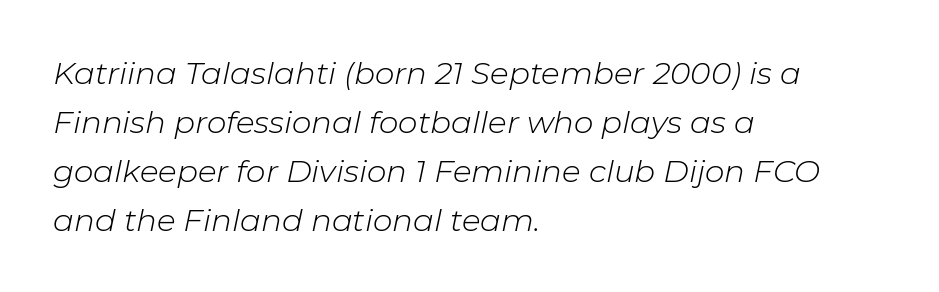
Q: Is the text bold? A: No.
Q: Is the text italic (slanted)? A: Yes, it leans right by about 11 degrees.
Q: Is the text underlined? A: No.
Q: How is the paragraph aligned? A: Left-aligned.
Q: Is the spacing between letters normal or unusually wide? A: Normal.
Q: Is the spacing between lines tight, normal or loose? A: Normal.
Q: Width (condensed, normal, or wide)? A: Normal.
Q: Stroke contrast? A: Low.
Q: x-height? A: Medium.
Q: Monospaced? A: No.
